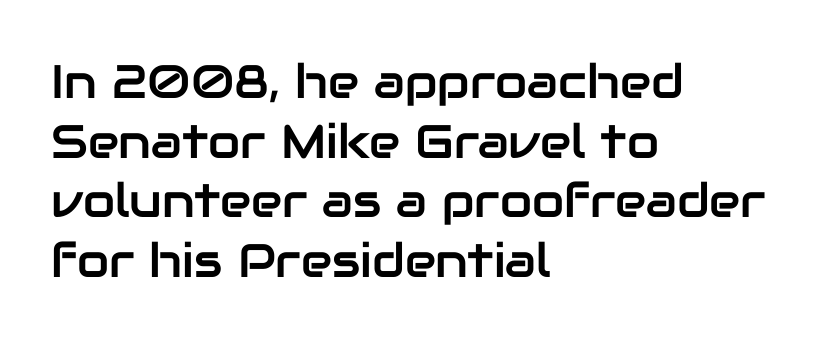
Q: Is the text italic (slanted)? A: No, it is upright.
Q: Is the typeface a serif or a sans-serif typeface? A: Sans-serif.
Q: Is the text underlined? A: No.
Q: How is the paragraph aligned? A: Left-aligned.
Q: Is the spacing between letters normal or unusually wide? A: Normal.
Q: Is the spacing between lines tight, normal or loose? A: Normal.
Q: Width (condensed, normal, or wide)? A: Normal.
Q: Stroke contrast? A: Low.
Q: x-height? A: Medium.
Q: Monospaced? A: No.
